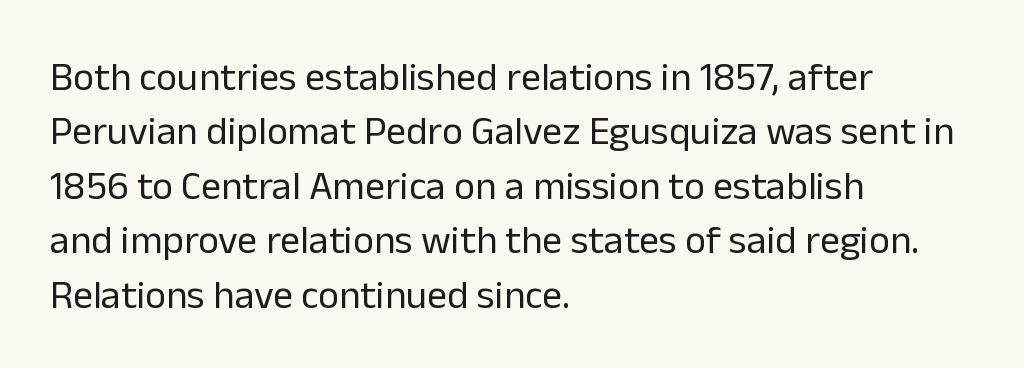
{"serif": "no", "italic": "no", "bold": "no", "weight": "regular", "width": "normal", "stroke_contrast": "low", "x_height": "medium", "monospaced": "no", "underline": "no", "align": "left", "line_spacing": "normal", "line_spacing_ratio": 1.36, "letter_spacing": "normal", "letter_spacing_em": 0.0, "glyph_px": 40}
